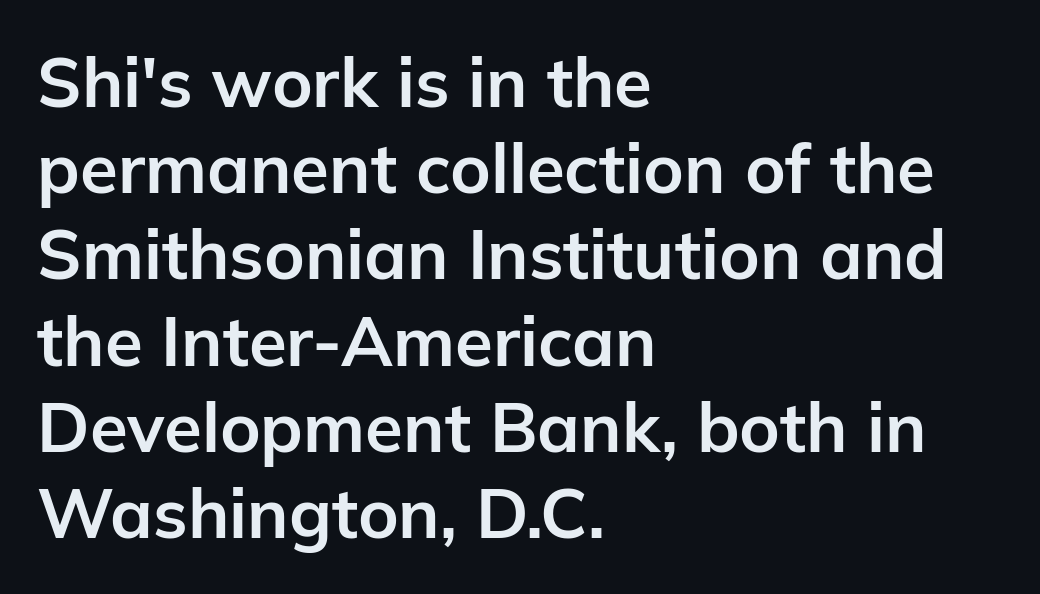
Q: Is the text bold? A: Yes.
Q: Is the text italic (slanted)? A: No, it is upright.
Q: Is the typeface a serif or a sans-serif typeface? A: Sans-serif.
Q: Is the text underlined? A: No.
Q: How is the paragraph aligned? A: Left-aligned.
Q: Is the spacing between letters normal or unusually wide? A: Normal.
Q: Is the spacing between lines tight, normal or loose? A: Normal.
Q: Width (condensed, normal, or wide)? A: Normal.
Q: Stroke contrast? A: Low.
Q: x-height? A: Medium.
Q: Monospaced? A: No.
